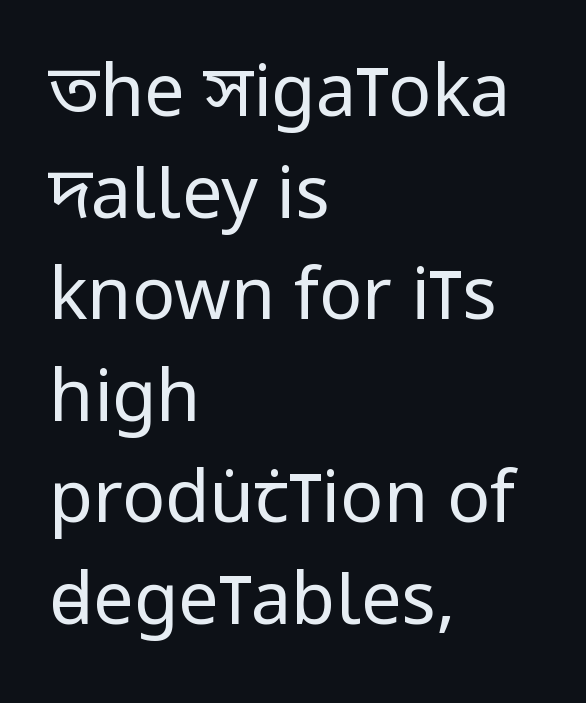
Q: Is the text bold? A: No.
Q: Is the text italic (slanted)? A: No, it is upright.
Q: Is the typeface a serif or a sans-serif typeface? A: Sans-serif.
Q: Is the text underlined? A: No.
Q: How is the paragraph aligned? A: Left-aligned.
Q: Is the spacing between letters normal or unusually wide? A: Normal.
Q: Is the spacing between lines tight, normal or loose? A: Normal.
Q: Width (condensed, normal, or wide)? A: Condensed.
Q: Stroke contrast? A: Low.
Q: x-height? A: Large.
Q: Monospaced? A: No.
